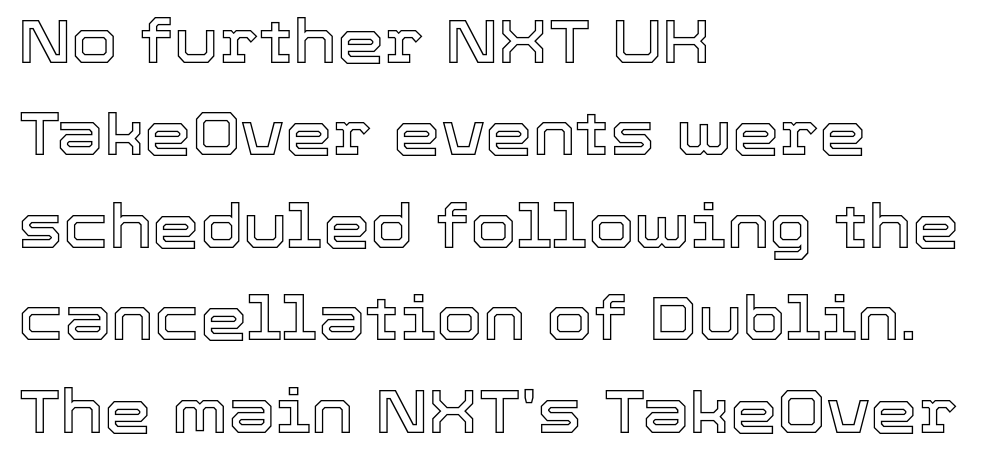
Q: Is the text italic (slanted)? A: No, it is upright.
Q: Is the text underlined? A: No.
Q: How is the paragraph aligned? A: Left-aligned.
Q: Is the spacing between letters normal or unusually wide? A: Normal.
Q: Is the spacing between lines tight, normal or loose? A: Normal.
Q: Width (condensed, normal, or wide)? A: Normal.
Q: x-height? A: Medium.
Q: Monospaced? A: No.
